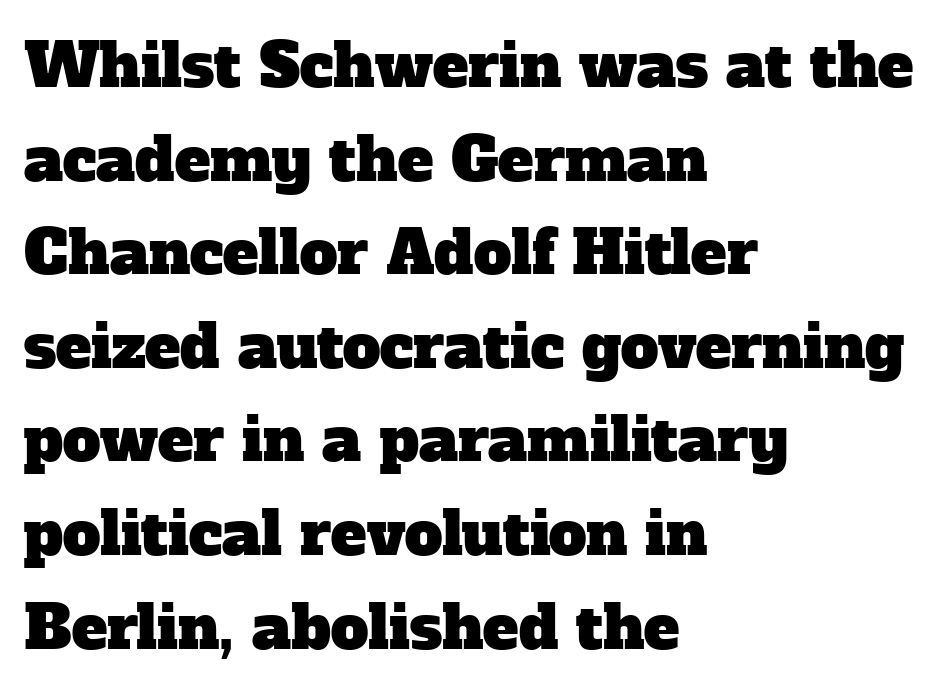
The image shows 60 px serif type; set left-aligned, normal line spacing (1.56x), normal letter spacing, not underlined; low stroke contrast and a medium x-height.
